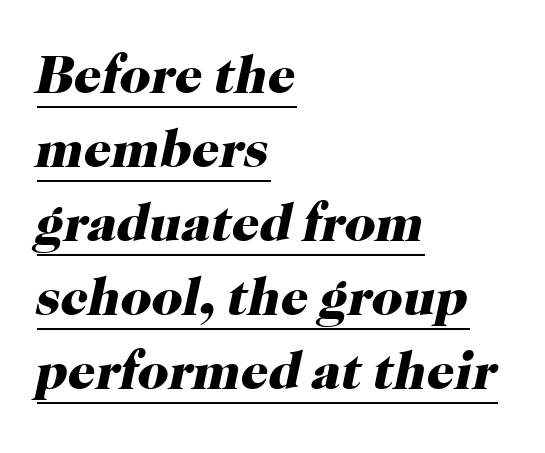
Q: Is the text bold? A: Yes.
Q: Is the text italic (slanted)? A: Yes, it leans right by about 12 degrees.
Q: Is the typeface a serif or a sans-serif typeface? A: Serif.
Q: Is the text underlined? A: Yes.
Q: How is the paragraph aligned? A: Left-aligned.
Q: Is the spacing between letters normal or unusually wide? A: Normal.
Q: Is the spacing between lines tight, normal or loose? A: Normal.
Q: Width (condensed, normal, or wide)? A: Normal.
Q: Stroke contrast? A: High.
Q: x-height? A: Medium.
Q: Monospaced? A: No.
